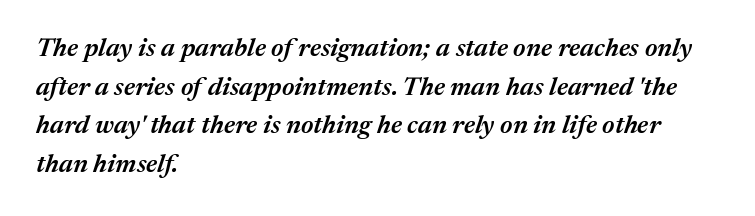
Does the weight exceed regular? Yes, but only to semibold. The lines sit at an ordinary, default distance from one another. A bare baseline throughout the passage. Yep, that's italic — everything's leaning. The setting favours the left margin, as ordinary paragraphs usually do. The gaps between neighbouring characters are ordinary and unremarkable.
